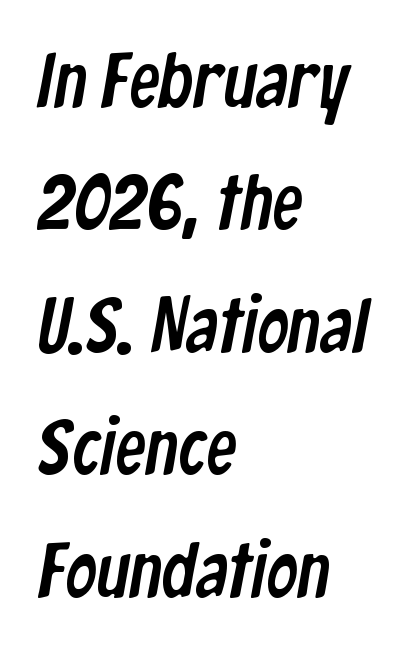
The image shows 77 px condensed sans-serif type; set left-aligned, normal line spacing (1.59x), normal letter spacing, not underlined; low stroke contrast and a medium x-height.
